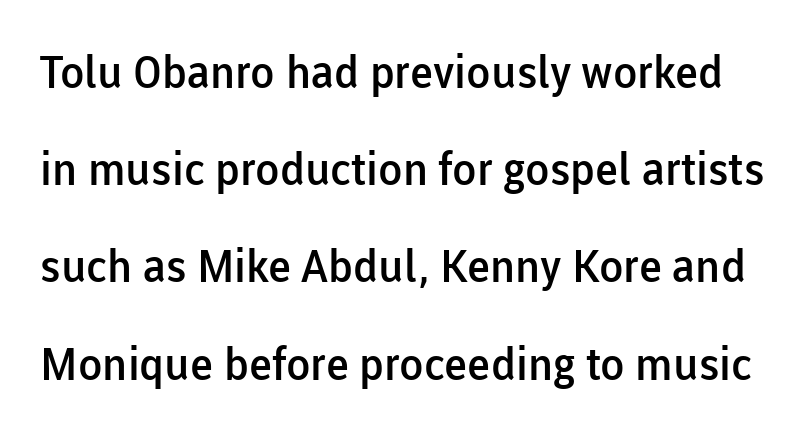
The image shows 45 px semibold sans-serif type, upright; set loose line spacing (2.16x), normal letter spacing, not underlined; low stroke contrast and a medium x-height.
